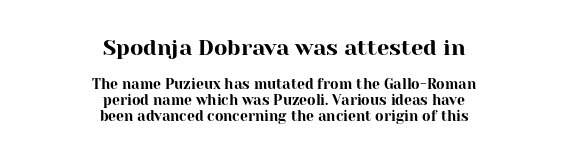
The image shows 22 px text type, upright; set centered, tight line spacing (1.13x), normal letter spacing, not underlined; the first (top) block is 1.57x larger.
